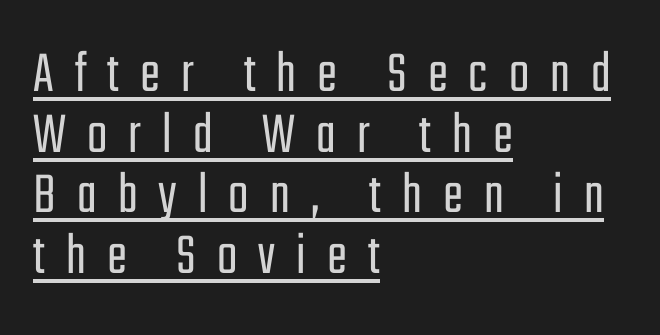
The image shows 60 px light, condensed sans-serif type, upright; set left-aligned, tight line spacing (1.01x), unusually wide letter spacing (+0.35 em), underlined; low stroke contrast and a medium x-height.
